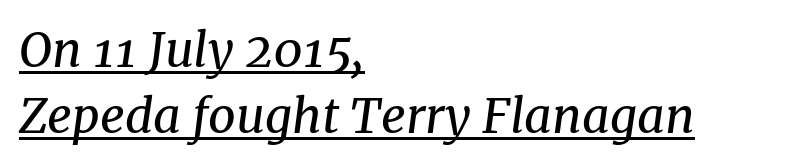
{"serif": "yes", "italic": "yes", "lean": "right", "slant_degrees": 8, "bold": "no", "weight": "regular", "width": "normal", "stroke_contrast": "medium", "x_height": "medium", "monospaced": "no", "underline": "yes", "align": "left", "line_spacing": "normal", "line_spacing_ratio": 1.38, "letter_spacing": "normal", "letter_spacing_em": 0.0, "glyph_px": 48}
